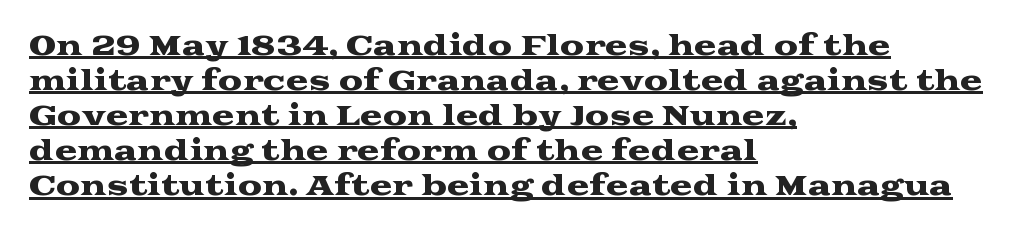
The image shows 27 px text type, upright; set left-aligned, normal line spacing (1.3x), normal letter spacing, underlined.
